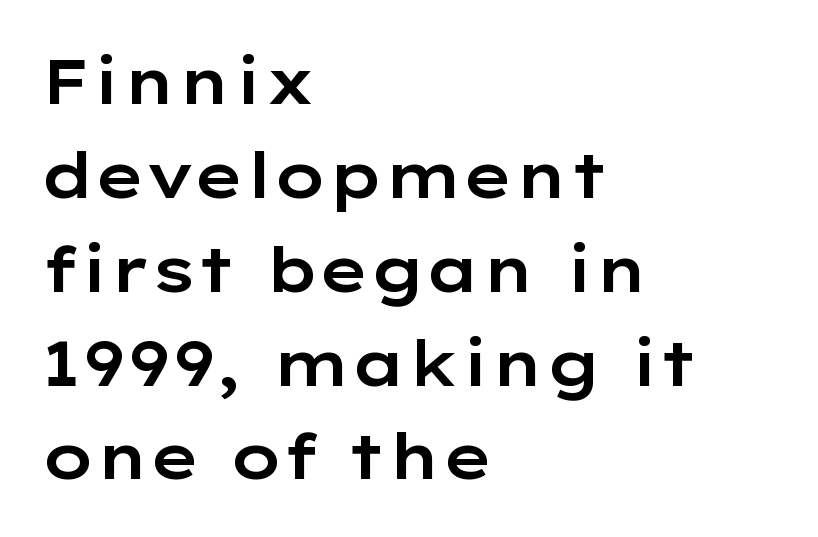
{"serif": "no", "italic": "no", "width": "wide", "stroke_contrast": "low", "x_height": "medium", "monospaced": "no", "underline": "no", "align": "left", "line_spacing": "normal", "line_spacing_ratio": 1.49, "letter_spacing": "normal", "letter_spacing_em": 0.0, "glyph_px": 63}
